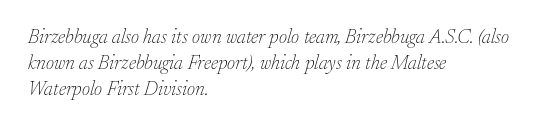
{"italic": "yes", "lean": "right", "slant_degrees": 17, "bold": "no", "underline": "no", "align": "left", "line_spacing": "normal", "line_spacing_ratio": 1.3, "letter_spacing": "normal", "letter_spacing_em": 0.0, "glyph_px": 20}
